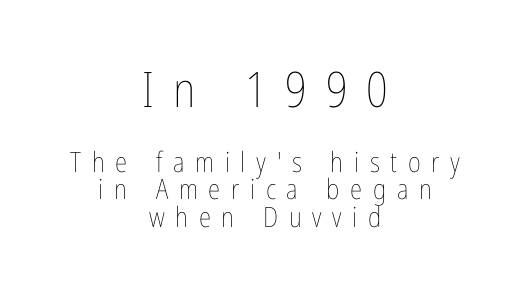
The image shows 49 px thin, condensed type, upright; set centered, tight line spacing (0.99x), unusually wide letter spacing (+0.38 em), not underlined; the first (top) block is 1.75x larger; low stroke contrast and a medium x-height.
